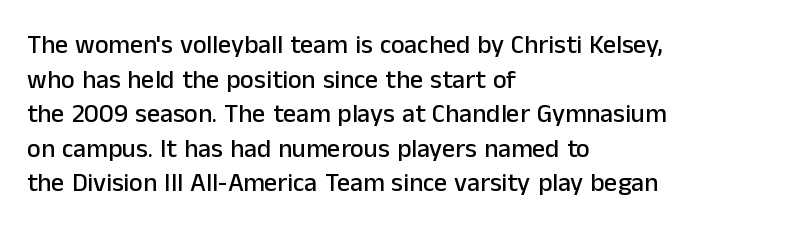
The image shows 26 px text type, upright; set left-aligned, normal line spacing (1.33x), normal letter spacing, not underlined.
